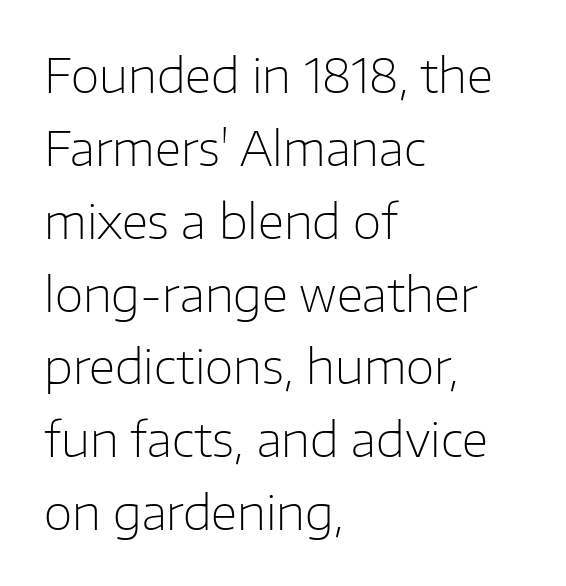
{"serif": "no", "italic": "no", "bold": "no", "weight": "light", "width": "normal", "stroke_contrast": "low", "x_height": "medium", "monospaced": "no", "underline": "no", "align": "left", "line_spacing": "normal", "line_spacing_ratio": 1.55, "letter_spacing": "normal", "letter_spacing_em": 0.0, "glyph_px": 47}
